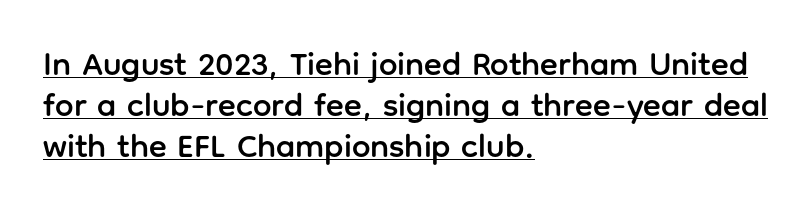
Q: Is the text italic (slanted)? A: No, it is upright.
Q: Is the typeface a serif or a sans-serif typeface? A: Sans-serif.
Q: Is the text underlined? A: Yes.
Q: How is the paragraph aligned? A: Left-aligned.
Q: Is the spacing between letters normal or unusually wide? A: Normal.
Q: Width (condensed, normal, or wide)? A: Normal.
Q: Stroke contrast? A: Low.
Q: x-height? A: Medium.
Q: Monospaced? A: No.
